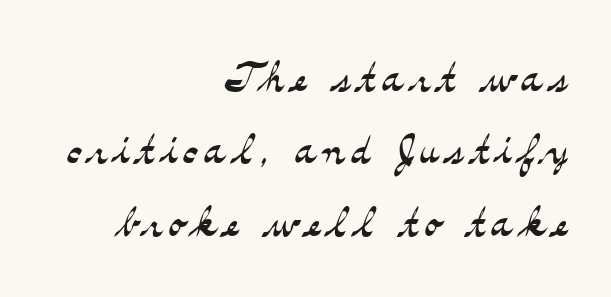
The image shows 57 px light, wide serif type; set right-aligned, normal line spacing (1.27x), not underlined; medium stroke contrast and a small x-height.
